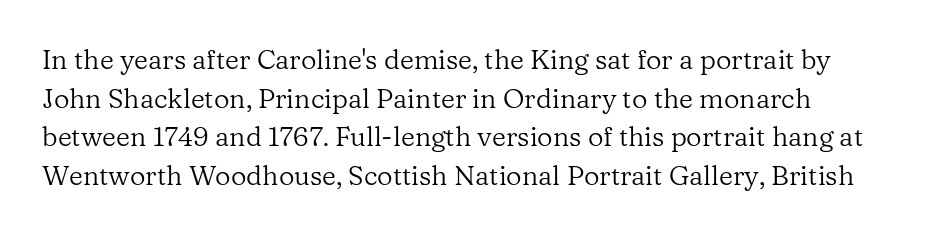
Q: Is the text bold? A: No.
Q: Is the text italic (slanted)? A: No, it is upright.
Q: Is the text underlined? A: No.
Q: How is the paragraph aligned? A: Left-aligned.
Q: Is the spacing between letters normal or unusually wide? A: Normal.
Q: Is the spacing between lines tight, normal or loose? A: Normal.
